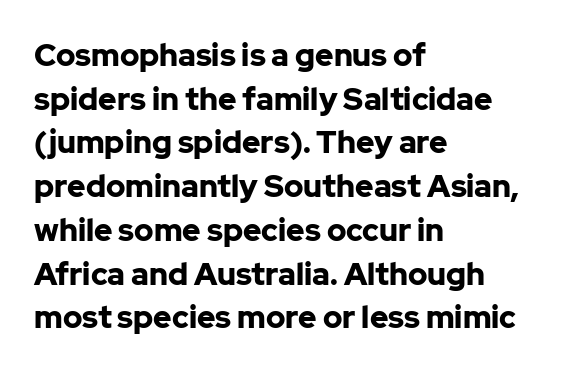
{"serif": "no", "italic": "no", "bold": "yes", "weight": "bold", "width": "normal", "stroke_contrast": "low", "x_height": "medium", "monospaced": "no", "underline": "no", "align": "left", "line_spacing": "normal", "line_spacing_ratio": 1.41, "letter_spacing": "normal", "letter_spacing_em": 0.0, "glyph_px": 31}
